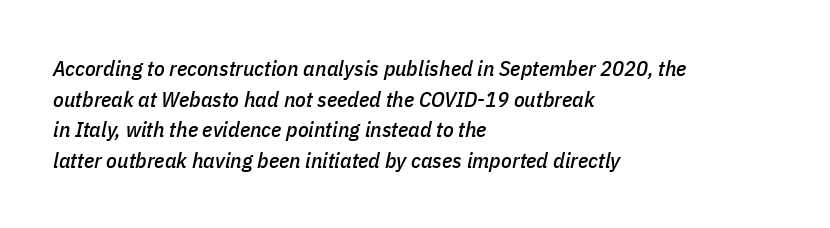
Does extra space separate the letters? No, they use regular spacing. Interline gaps are of average width in this sample. Each line starts at the same left margin while the right side varies. The zone under the glyphs is completely vacant. Style check: oblique.
